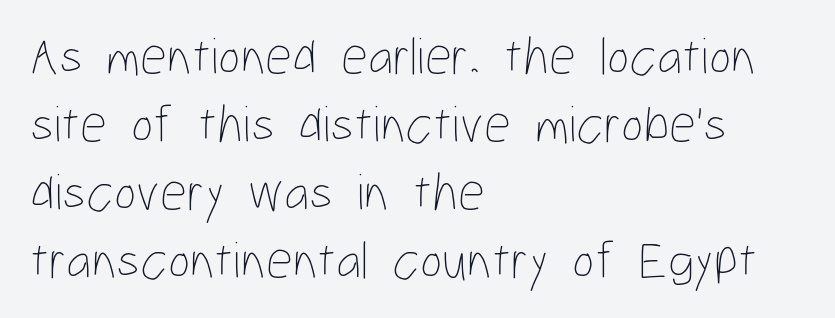
The vertical gap from one line to the next is medium. Italic: no, the glyphs are upright roman. The cut favours lightness, reaching ordinary text weight at its darkest. You could not count columns in this text — the font is proportionally spaced. Reading down the block, your eye returns to a fixed left position each line.
